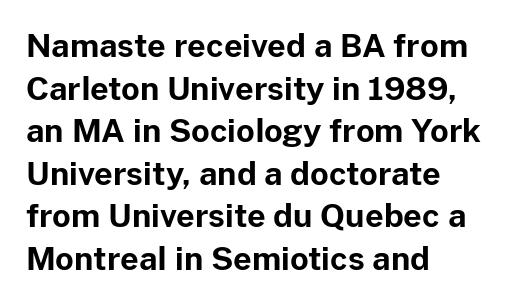
Notice how thick the strokes are: this is what a full bold looks like. Nope, no serifs anywhere on these letters. The typesetter chose a ragged-right arrangement here. Regarding leading, the lines here are spaced in the standard way. Students, note that the glyphs here touch the page at normal intervals.
